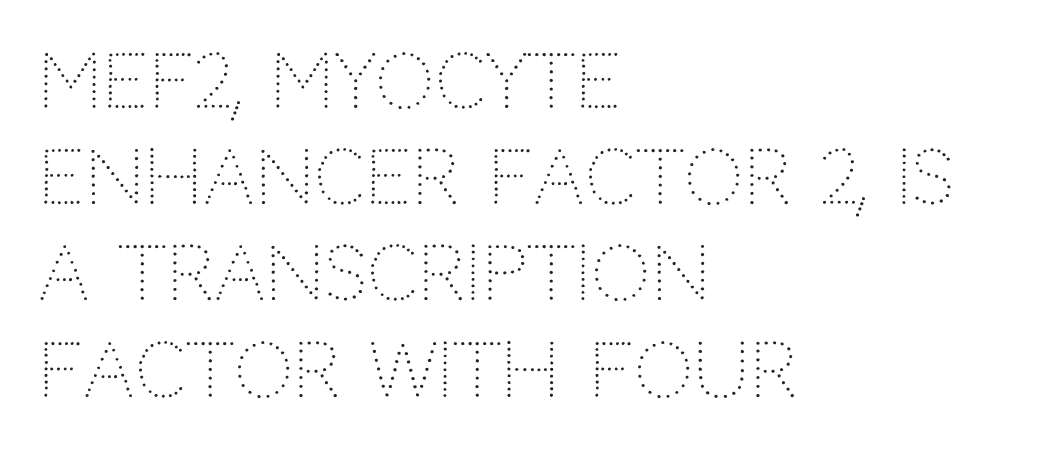
The block of text has a typical density, with ordinary space between rows. This sample has the flowing, uneven cadence of proportional lettering. Serifs: no, the terminals of the letterforms are clean. The strokes carry an ordinary text weight at most.
